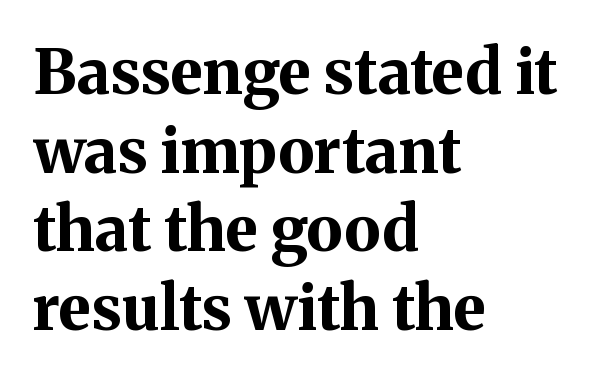
Characters remain perfectly vertical along every line. Honestly, there is no underline to notice here at all. This is serif lettering, the kind often seen in printed books. The face used here is proportionally spaced, like ordinary book or web type. Plenty of ink on the page — the face is bold.
